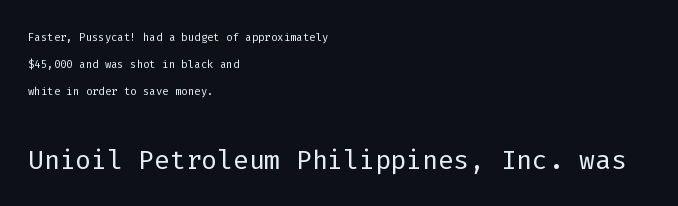
Q: Is the text bold? A: No.
Q: Is the text italic (slanted)? A: No, it is upright.
Q: Is the typeface a serif or a sans-serif typeface? A: Sans-serif.
Q: Is the text underlined? A: No.
Q: How is the paragraph aligned? A: Left-aligned.
Q: Is the spacing between letters normal or unusually wide? A: Normal.
Q: Which block of text is set in a larger size, the first (top) or the second (bottom)? A: The second (bottom) one.
Q: Width (condensed, normal, or wide)? A: Normal.
Q: Stroke contrast? A: Low.
Q: x-height? A: Medium.
Q: Monospaced? A: Yes.
